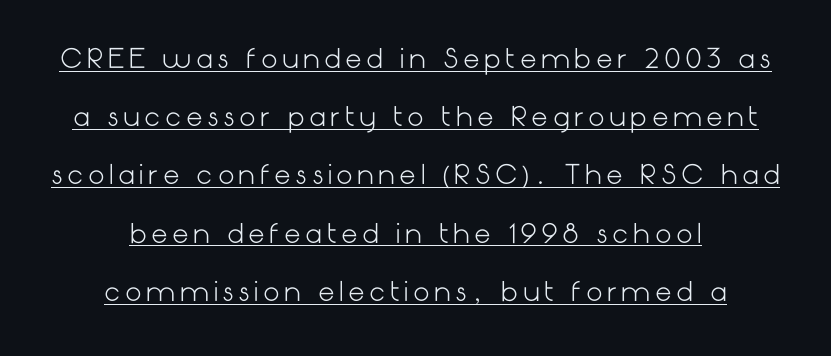
Q: Is the text bold? A: No.
Q: Is the text italic (slanted)? A: No, it is upright.
Q: Is the text underlined? A: Yes.
Q: How is the paragraph aligned? A: Centered.
Q: Is the spacing between lines tight, normal or loose? A: Loose.
